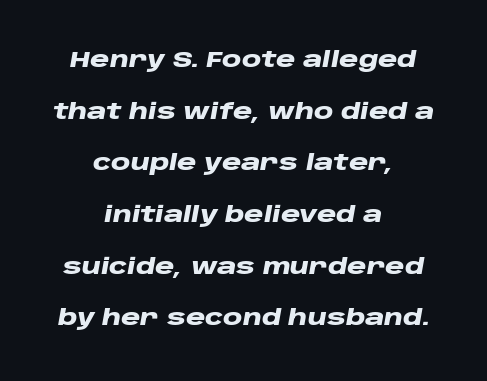
Q: Is the text bold? A: Yes.
Q: Is the text italic (slanted)? A: Yes, it leans right by about 10 degrees.
Q: Is the text underlined? A: No.
Q: How is the paragraph aligned? A: Centered.
Q: Is the spacing between letters normal or unusually wide? A: Normal.
Q: Is the spacing between lines tight, normal or loose? A: Loose.
